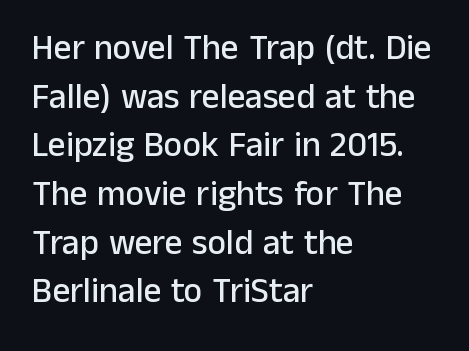
Q: Is the text italic (slanted)? A: No, it is upright.
Q: Is the typeface a serif or a sans-serif typeface? A: Sans-serif.
Q: Is the text underlined? A: No.
Q: How is the paragraph aligned? A: Left-aligned.
Q: Is the spacing between letters normal or unusually wide? A: Normal.
Q: Is the spacing between lines tight, normal or loose? A: Normal.
Q: Width (condensed, normal, or wide)? A: Normal.
Q: Stroke contrast? A: Low.
Q: x-height? A: Medium.
Q: Monospaced? A: No.
